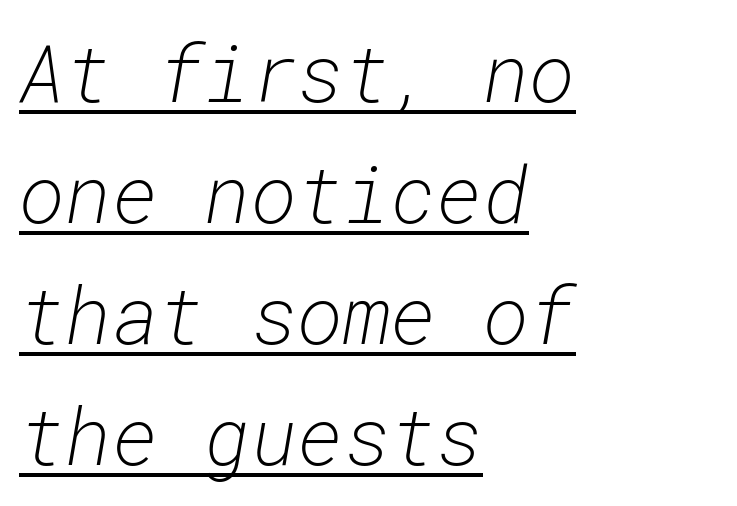
Q: Is the text bold? A: No.
Q: Is the text italic (slanted)? A: Yes, it leans right by about 10 degrees.
Q: Is the text underlined? A: Yes.
Q: How is the paragraph aligned? A: Left-aligned.
Q: Is the spacing between letters normal or unusually wide? A: Normal.
Q: Is the spacing between lines tight, normal or loose? A: Normal.
Q: Width (condensed, normal, or wide)? A: Normal.
Q: Stroke contrast? A: Low.
Q: x-height? A: Medium.
Q: Monospaced? A: Yes.
